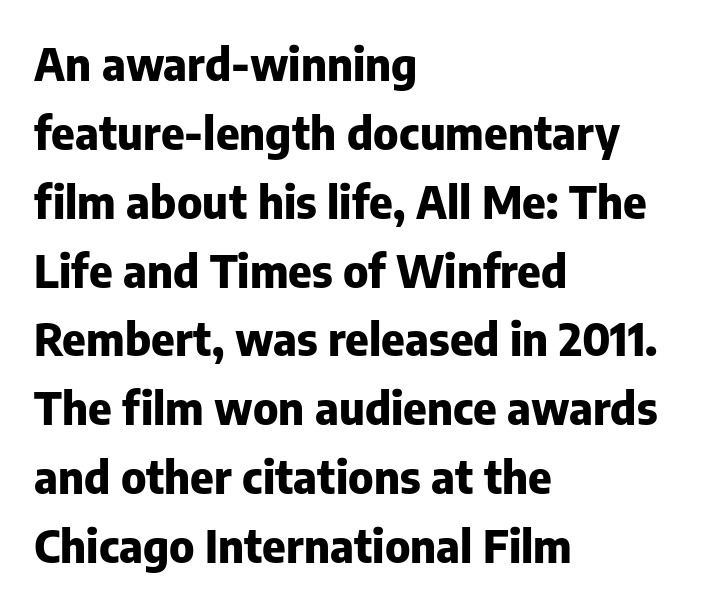
Q: Is the text bold? A: Yes.
Q: Is the text italic (slanted)? A: No, it is upright.
Q: Is the typeface a serif or a sans-serif typeface? A: Sans-serif.
Q: Is the text underlined? A: No.
Q: How is the paragraph aligned? A: Left-aligned.
Q: Is the spacing between letters normal or unusually wide? A: Normal.
Q: Is the spacing between lines tight, normal or loose? A: Normal.
Q: Width (condensed, normal, or wide)? A: Normal.
Q: Stroke contrast? A: Low.
Q: x-height? A: Medium.
Q: Monospaced? A: No.
